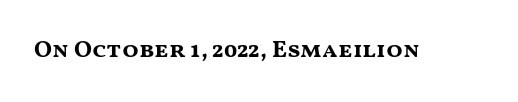
{"italic": "no", "bold": "yes", "underline": "no", "letter_spacing": "normal", "letter_spacing_em": 0.0, "glyph_px": 24}
